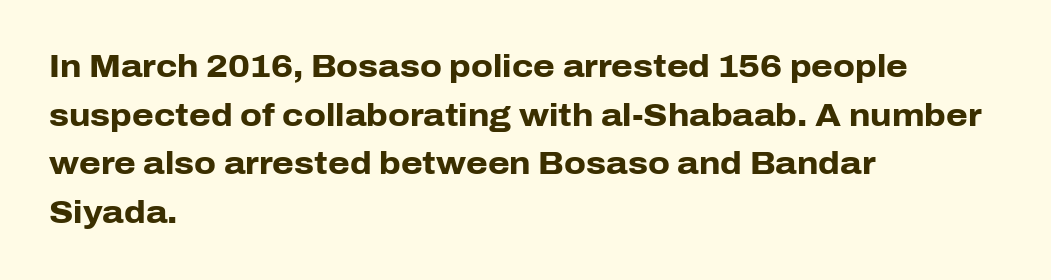
Q: Is the text bold? A: Yes.
Q: Is the text italic (slanted)? A: No, it is upright.
Q: Is the typeface a serif or a sans-serif typeface? A: Sans-serif.
Q: Is the text underlined? A: No.
Q: How is the paragraph aligned? A: Left-aligned.
Q: Is the spacing between letters normal or unusually wide? A: Normal.
Q: Is the spacing between lines tight, normal or loose? A: Normal.
Q: Width (condensed, normal, or wide)? A: Normal.
Q: Stroke contrast? A: Low.
Q: x-height? A: Medium.
Q: Monospaced? A: No.
